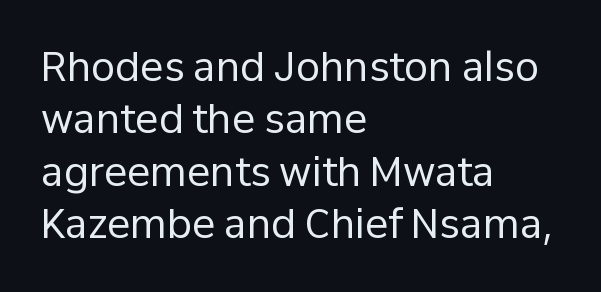
Decoration check: the copy has no underline. Regarding leading, the lines here are spaced in the standard way. Each line starts at the same left margin while the right side varies. These lines are rendered in a variable-pitch font. These lines are composed in type without serifs. Caption: face not bold, strokes unweighted.
